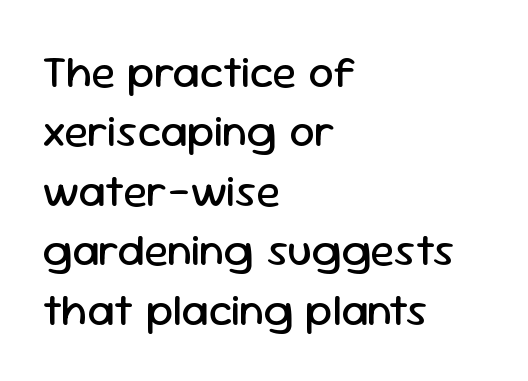
Q: Is the text bold? A: No.
Q: Is the text italic (slanted)? A: No, it is upright.
Q: Is the typeface a serif or a sans-serif typeface? A: Sans-serif.
Q: Is the text underlined? A: No.
Q: How is the paragraph aligned? A: Left-aligned.
Q: Is the spacing between letters normal or unusually wide? A: Normal.
Q: Is the spacing between lines tight, normal or loose? A: Normal.
Q: Width (condensed, normal, or wide)? A: Normal.
Q: Stroke contrast? A: Low.
Q: x-height? A: Medium.
Q: Monospaced? A: No.
